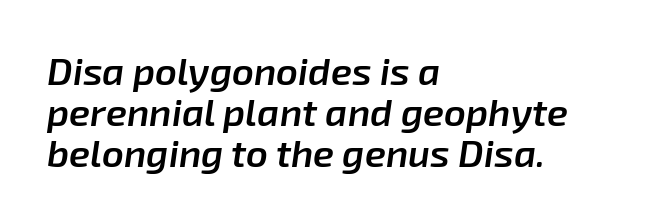
The image shows 38 px semibold type, italic (leaning right); set left-aligned, tight line spacing (1.08x), normal letter spacing, not underlined; low stroke contrast and a medium x-height.
